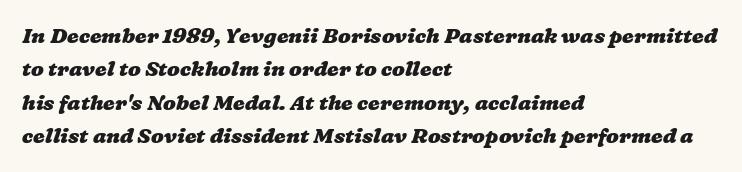
The image shows 21 px bold type; set left-aligned, normal line spacing (1.59x), normal letter spacing, not underlined.
